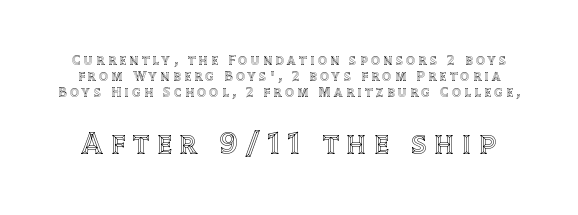
Q: Is the text italic (slanted)? A: No, it is upright.
Q: Is the text underlined? A: No.
Q: Is the spacing between letters normal or unusually wide? A: Unusually wide.
Q: Is the spacing between lines tight, normal or loose? A: Tight.
Q: Which block of text is set in a larger size, the first (top) or the second (bottom)? A: The second (bottom) one.
Q: Width (condensed, normal, or wide)? A: Normal.
Q: x-height? A: Large.
Q: Monospaced? A: No.
